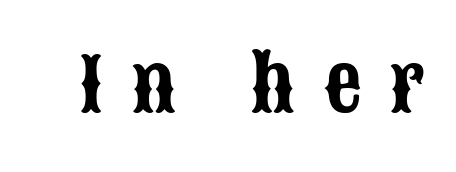
The image shows 75 px condensed sans-serif type, upright; set unusually wide letter spacing (+0.37 em), not underlined; low stroke contrast and a large x-height.
